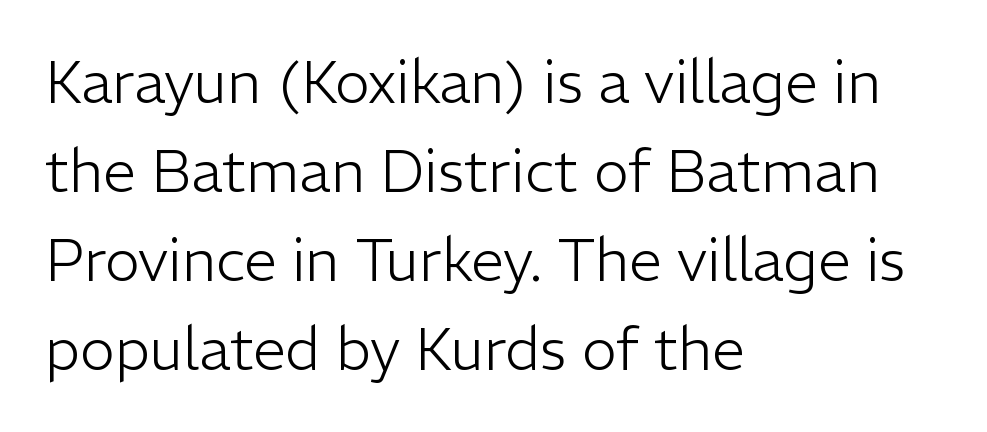
{"serif": "no", "italic": "no", "bold": "no", "weight": "light", "width": "normal", "stroke_contrast": "low", "x_height": "medium", "monospaced": "no", "underline": "no", "align": "left", "line_spacing": "normal", "line_spacing_ratio": 1.51, "letter_spacing": "normal", "letter_spacing_em": 0.0, "glyph_px": 59}
